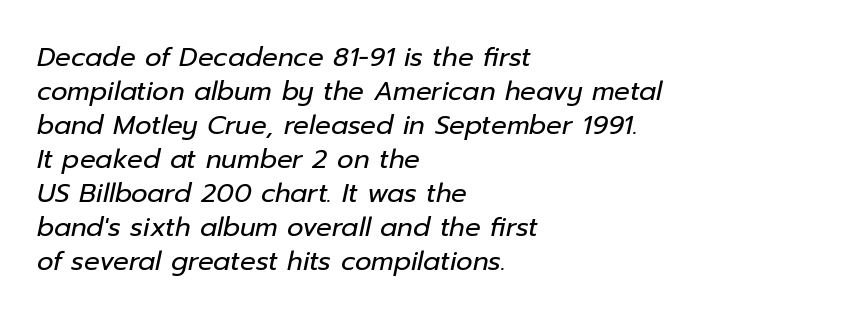
{"italic": "yes", "lean": "right", "slant_degrees": 12, "bold": "no", "underline": "no", "align": "left", "line_spacing": "normal", "line_spacing_ratio": 1.31, "letter_spacing": "normal", "letter_spacing_em": 0.0, "glyph_px": 26}
